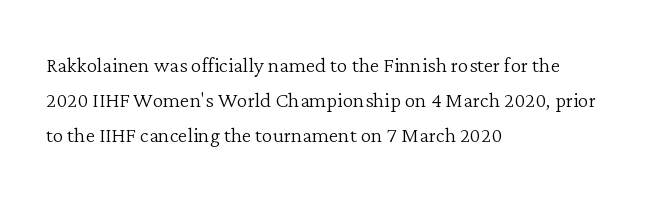
The image shows 27 px text type, upright; set left-aligned, normal line spacing (1.3x), normal letter spacing, not underlined.
